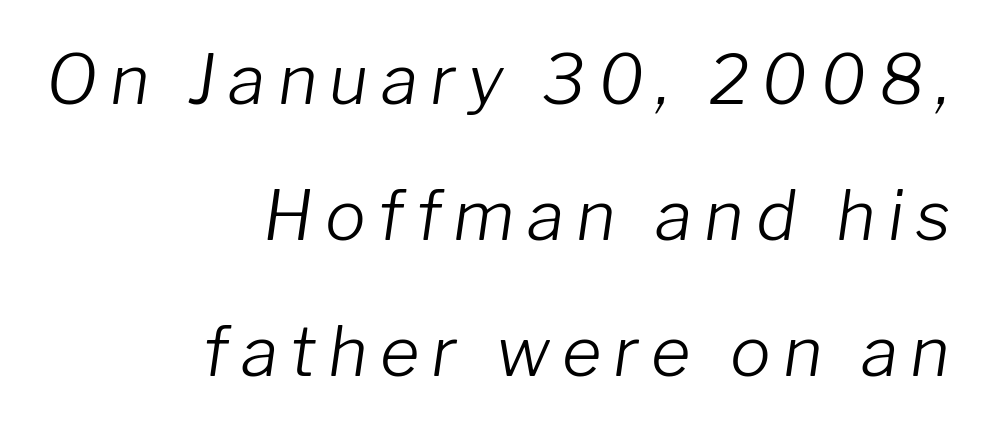
{"italic": "yes", "lean": "right", "slant_degrees": 8, "bold": "no", "weight": "light", "width": "normal", "stroke_contrast": "low", "x_height": "medium", "monospaced": "no", "underline": "no", "align": "right", "line_spacing": "loose", "line_spacing_ratio": 2.0, "glyph_px": 68}
